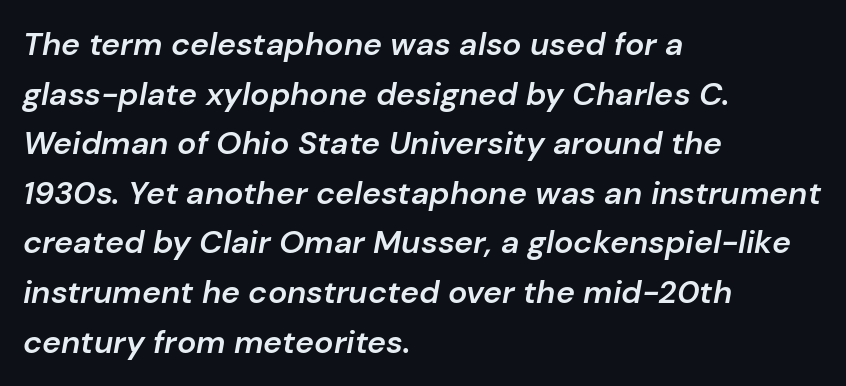
Q: Is the text bold? A: Semi-bold.
Q: Is the text italic (slanted)? A: Yes, it leans right by about 10 degrees.
Q: Is the text underlined? A: No.
Q: How is the paragraph aligned? A: Left-aligned.
Q: Is the spacing between letters normal or unusually wide? A: Normal.
Q: Is the spacing between lines tight, normal or loose? A: Normal.
Q: Width (condensed, normal, or wide)? A: Normal.
Q: Stroke contrast? A: Low.
Q: x-height? A: Medium.
Q: Monospaced? A: No.
